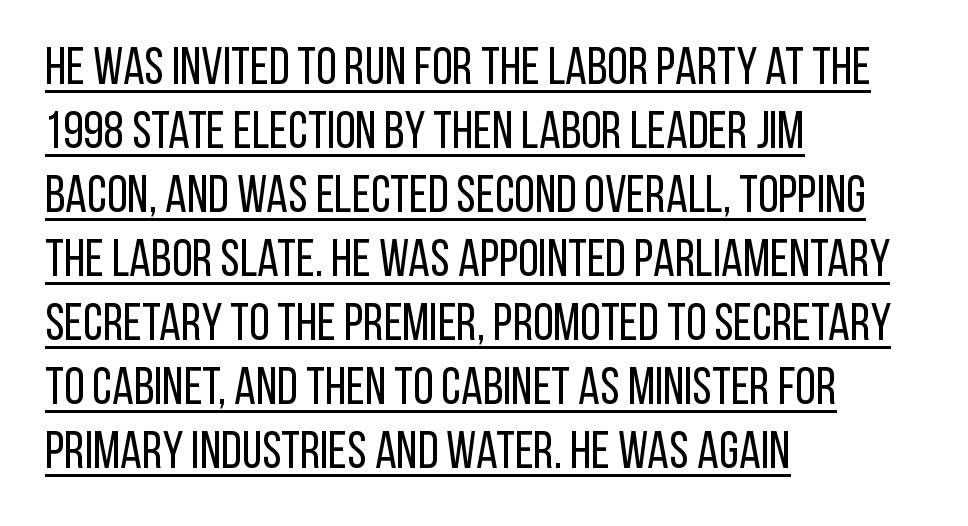
The image shows 52 px regular-weight, condensed sans-serif type, upright; set left-aligned, line spacing 1.23x, normal letter spacing, underlined; low stroke contrast and a large x-height.
